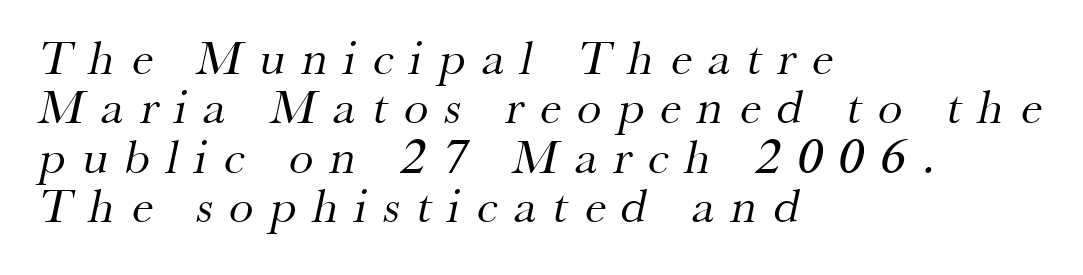
The image shows 49 px regular-weight serif type; set left-aligned, tight line spacing (1.01x), unusually wide letter spacing (+0.34 em), not underlined; medium stroke contrast and a small x-height.
